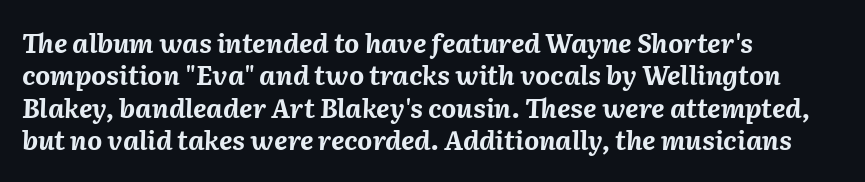
Q: Is the text bold? A: Yes.
Q: Is the text italic (slanted)? A: Yes, it leans right by about 2 degrees.
Q: Is the text underlined? A: No.
Q: How is the paragraph aligned? A: Left-aligned.
Q: Is the spacing between letters normal or unusually wide? A: Normal.
Q: Is the spacing between lines tight, normal or loose? A: Normal.
